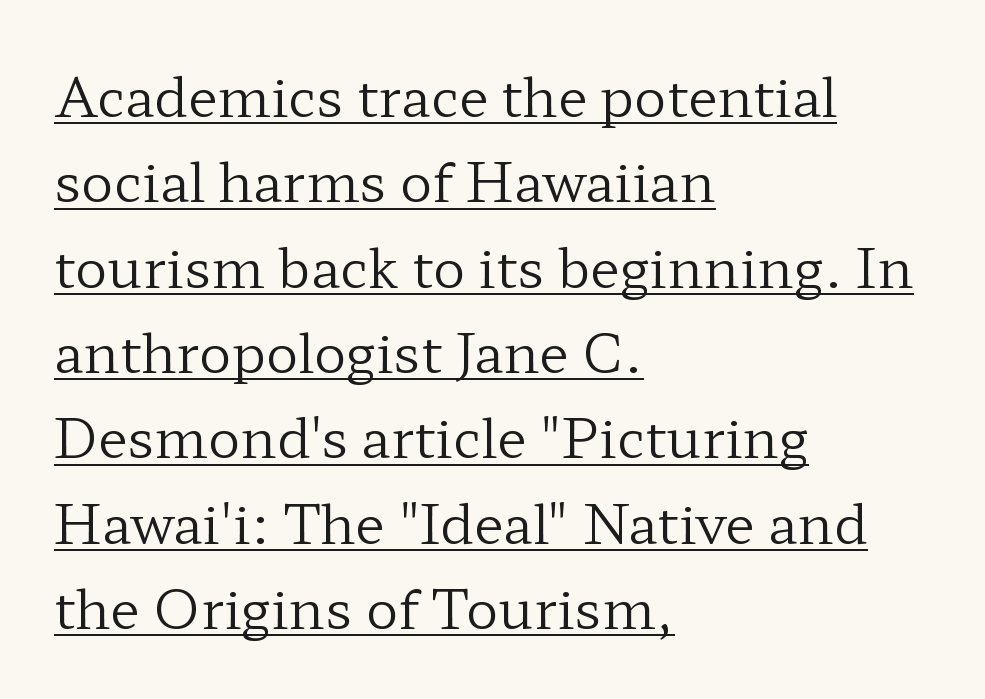
Serifs: yes, visible at the terminals of the letterforms. Caption: standard tracking, unaltered. The passage shown is typed in a proportional face where columns would drift. Characters remain perfectly vertical along every line.
